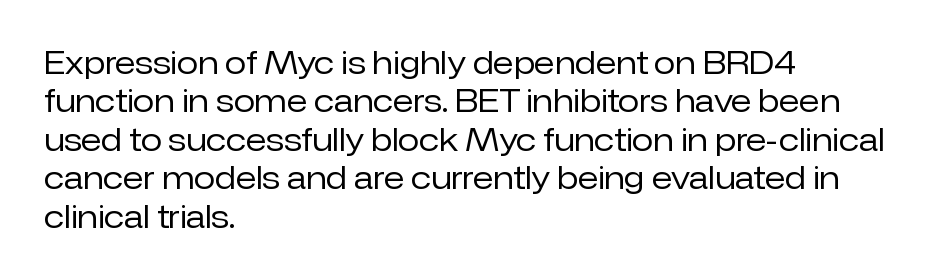
{"serif": "no", "italic": "no", "bold": "no", "weight": "regular", "width": "normal", "stroke_contrast": "low", "x_height": "medium", "monospaced": "no", "underline": "no", "align": "left", "line_spacing_ratio": 1.24, "letter_spacing": "normal", "letter_spacing_em": 0.0, "glyph_px": 31}
